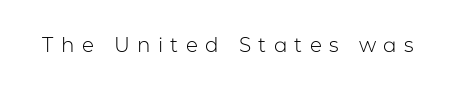
The specimen omits any rule beneath the text block's lines. The typesetting does not lean heavy: it is not bold. The line texture is sparse and dotted thanks to wide tracking. Nope, not italic — everything's standing straight.
